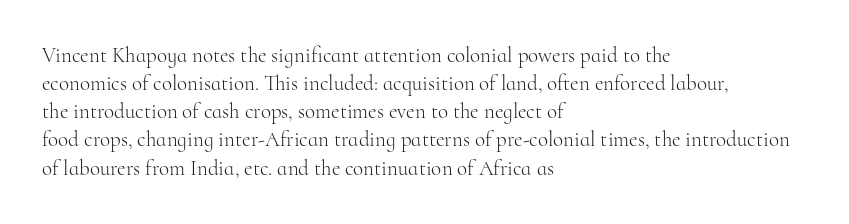
Q: Is the text bold? A: No.
Q: Is the text italic (slanted)? A: No, it is upright.
Q: Is the text underlined? A: No.
Q: How is the paragraph aligned? A: Left-aligned.
Q: Is the spacing between letters normal or unusually wide? A: Normal.
Q: Is the spacing between lines tight, normal or loose? A: Normal.
